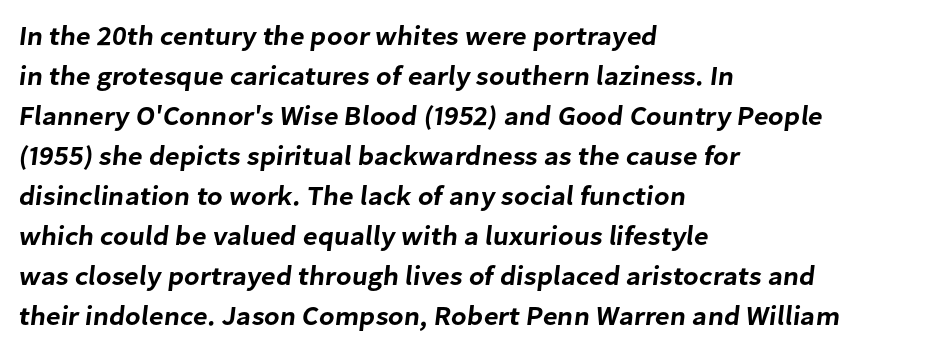
Nobody drew a line under any word here. Horizontal alignment here is leftward, the default for most running prose. The rendering uses a moderate line-height, typical for paragraphs. Tracking here is standard; glyphs follow each other at the usual distance.
